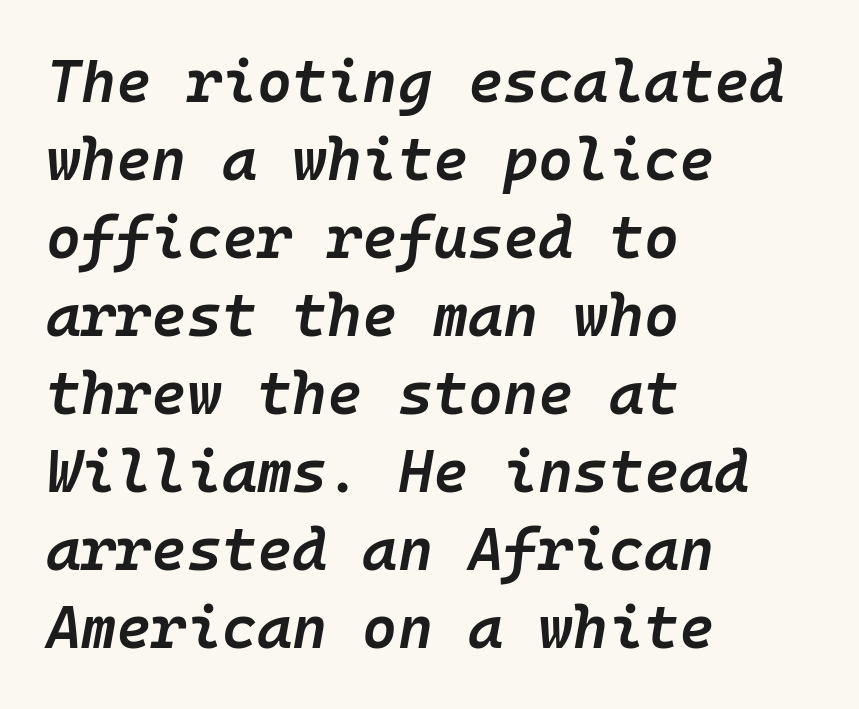
If you drew a line through each stem, it would be angled. No word sits above an underline. Vertically, the passage feels balanced, rows spaced as you'd expect. Compared with a centered layout, this one pins lines to the left instead. Moderately thickened strokes mark this as semibold type. Nobody touched the tracking dial on this one.
